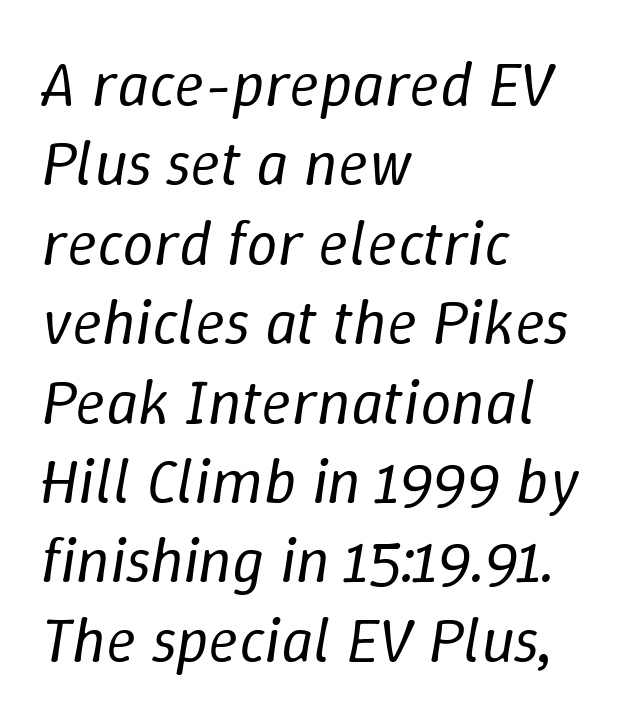
Q: Is the text bold? A: No.
Q: Is the text italic (slanted)? A: Yes, it leans right by about 9 degrees.
Q: Is the text underlined? A: No.
Q: How is the paragraph aligned? A: Left-aligned.
Q: Is the spacing between letters normal or unusually wide? A: Normal.
Q: Is the spacing between lines tight, normal or loose? A: Normal.
Q: Width (condensed, normal, or wide)? A: Normal.
Q: Stroke contrast? A: Low.
Q: x-height? A: Medium.
Q: Monospaced? A: No.
